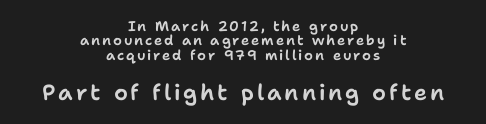
Underline: absent. Do the letters lean? They stand straight. Teacher's note: observe the equal gaps on both sides — that is centered alignment. The later block is typeset at a bigger size than the earlier block. Cramped leading.
